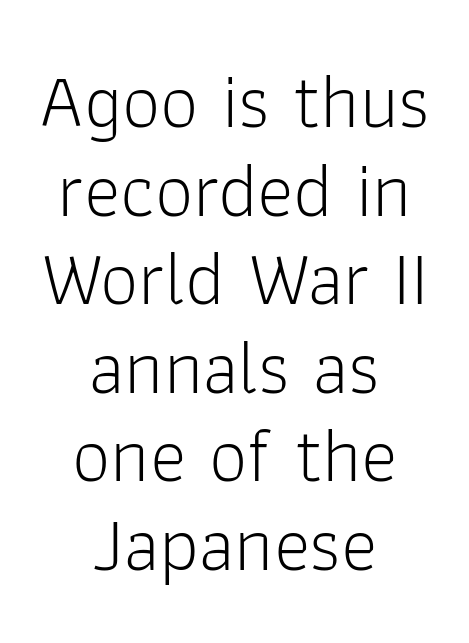
{"serif": "no", "italic": "no", "bold": "no", "weight": "light", "width": "normal", "stroke_contrast": "low", "x_height": "medium", "monospaced": "no", "underline": "no", "align": "center", "line_spacing": "tight", "line_spacing_ratio": 1.15, "letter_spacing": "normal", "letter_spacing_em": 0.0, "glyph_px": 77}
